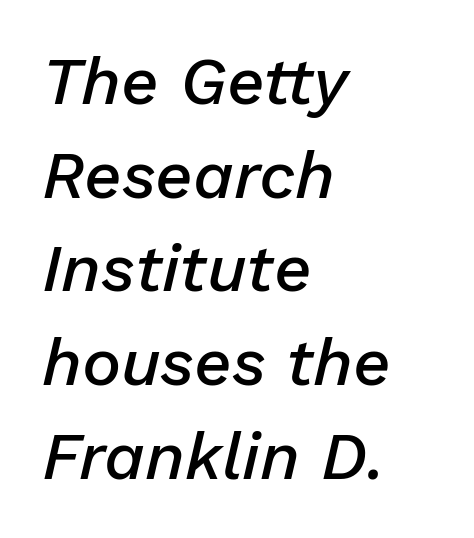
Q: Is the text bold? A: Semi-bold.
Q: Is the text italic (slanted)? A: Yes, it leans right by about 13 degrees.
Q: Is the text underlined? A: No.
Q: How is the paragraph aligned? A: Left-aligned.
Q: Is the spacing between letters normal or unusually wide? A: Normal.
Q: Is the spacing between lines tight, normal or loose? A: Normal.
Q: Width (condensed, normal, or wide)? A: Normal.
Q: Stroke contrast? A: Low.
Q: x-height? A: Medium.
Q: Monospaced? A: No.
